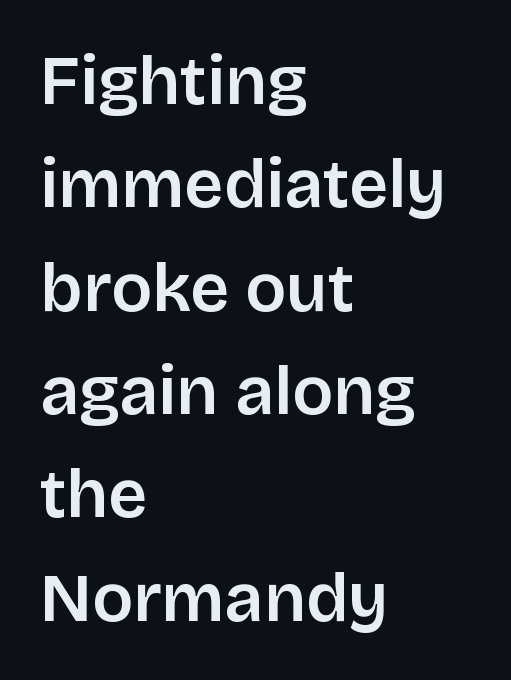
The letters carry no serifs — their stems end cleanly without finishing strokes. Compared with typical body copy, the letter spacing here is the same. Is the type bold? Partly — it's a semibold, heavier than regular but not fully bold. Every character sits straight up, as roman type does. Notice how descenders clear the ascenders below comfortably — that's standard leading. Here the designer chose a conventional face with non-uniform glyph widths.
